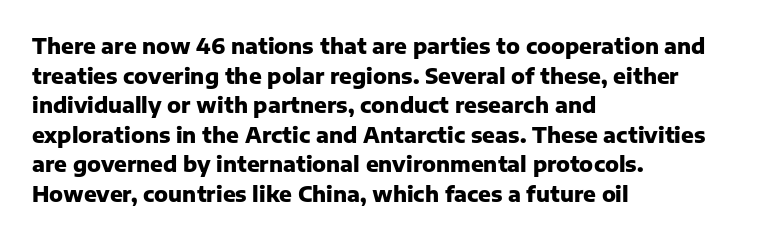
Q: Is the text bold? A: Yes.
Q: Is the text italic (slanted)? A: No, it is upright.
Q: Is the text underlined? A: No.
Q: How is the paragraph aligned? A: Left-aligned.
Q: Is the spacing between letters normal or unusually wide? A: Normal.
Q: Is the spacing between lines tight, normal or loose? A: Normal.
